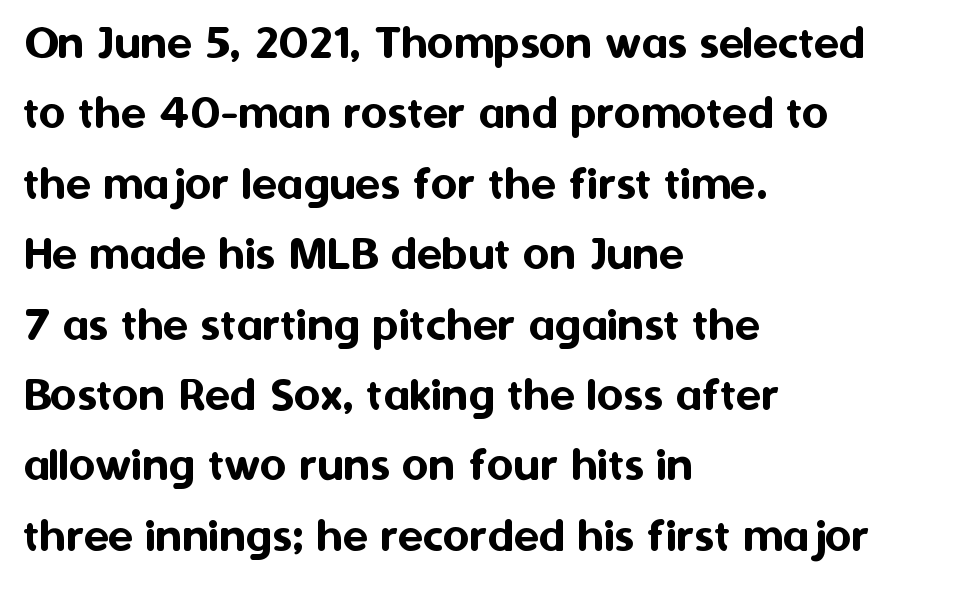
The image shows 51 px sans-serif type, upright; set left-aligned, normal line spacing (1.38x), normal letter spacing, not underlined; medium stroke contrast and a medium x-height.
